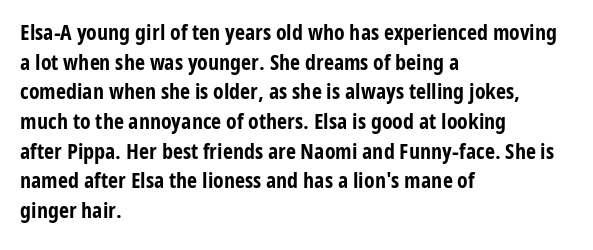
Caption: standard tracking, unaltered. Bold? Absolutely — the strokes are thick and heavy. Where is the straight margin? On the left. The line-height multiplier appears to be the usual default. Underlining? Definitely not there. Upright lettering throughout.
